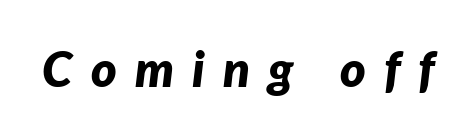
{"italic": "yes", "lean": "right", "slant_degrees": 7, "bold": "yes", "weight": "bold", "width": "normal", "stroke_contrast": "low", "x_height": "medium", "monospaced": "no", "underline": "no", "letter_spacing": "wide", "letter_spacing_em": 0.37, "glyph_px": 49}
